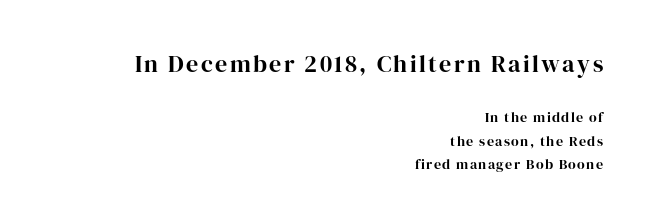
The image shows 24 px text type, upright; set right-aligned, normal line spacing (1.67x), not underlined; the first (top) block is 1.71x larger.
